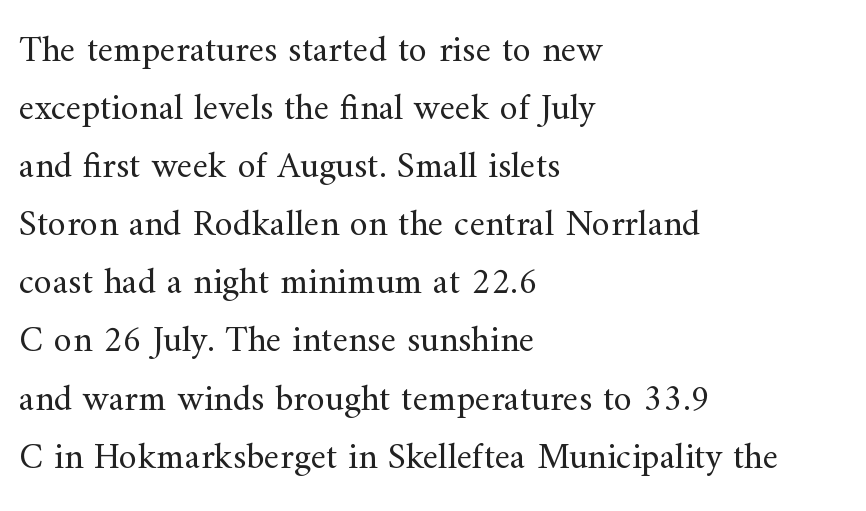
{"serif": "yes", "italic": "no", "bold": "no", "weight": "regular", "width": "normal", "stroke_contrast": "medium", "x_height": "small", "monospaced": "no", "underline": "no", "align": "left", "line_spacing": "normal", "line_spacing_ratio": 1.57, "letter_spacing": "normal", "letter_spacing_em": 0.0, "glyph_px": 37}
